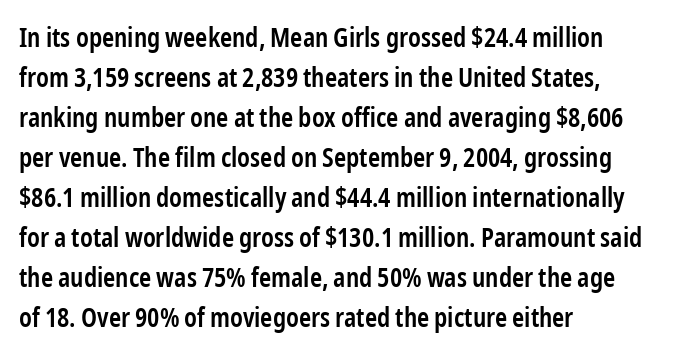
Leading matches the norm, producing a regular column. The passage is arranged the way most books set body copy — flush left. Anything drawn beneath the words? Only blank space. Typesetter's note: demi weight, one step under bold.
